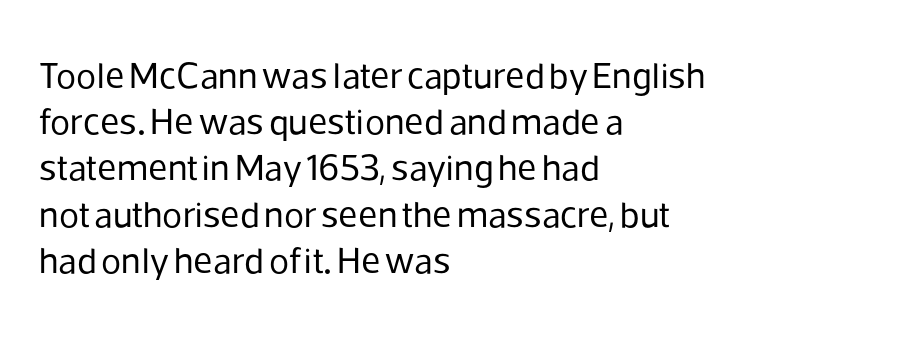
The image shows 37 px regular-weight sans-serif type, upright; set left-aligned, normal line spacing (1.25x), normal letter spacing, not underlined; low stroke contrast and a medium x-height.
